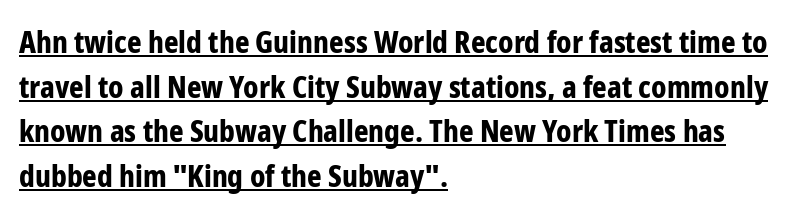
The vertical gap from one line to the next is medium. Note: no serifs on the glyphs. Glyph-to-glyph distance matches everyday printed text. As a designer I'd log this as weight 700, bold.
